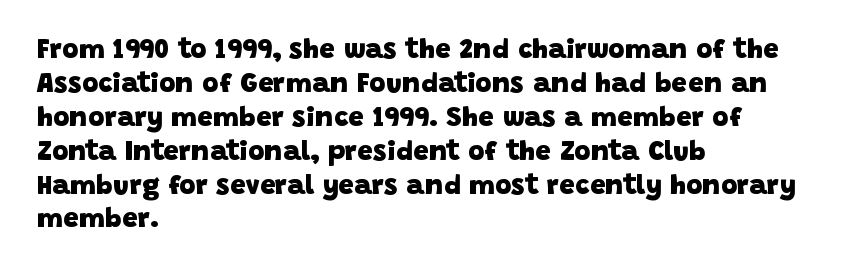
Q: Is the text bold? A: Yes.
Q: Is the typeface a serif or a sans-serif typeface? A: Sans-serif.
Q: Is the text underlined? A: No.
Q: How is the paragraph aligned? A: Left-aligned.
Q: Is the spacing between letters normal or unusually wide? A: Normal.
Q: Width (condensed, normal, or wide)? A: Normal.
Q: Stroke contrast? A: Low.
Q: x-height? A: Large.
Q: Monospaced? A: No.
